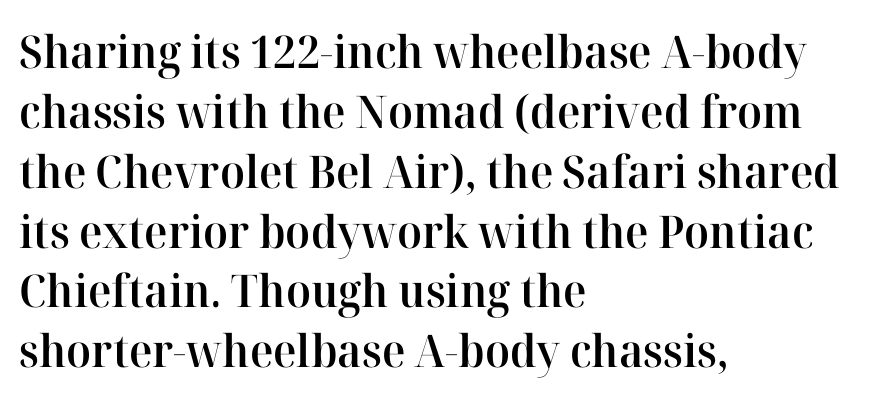
The zone under the glyphs is completely vacant. These lines are rendered in a variable-pitch font. How heavy is the stroke? Medium-heavy — a semibold, shy of bold. Typographically, this falls in the serif category. Every row of glyphs begins at an identical x-position on the left.
